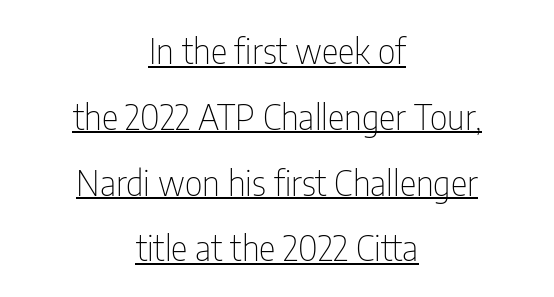
The image shows 35 px thin, condensed sans-serif type, upright; set centered, line spacing 1.88x, normal letter spacing, underlined; low stroke contrast and a medium x-height.
